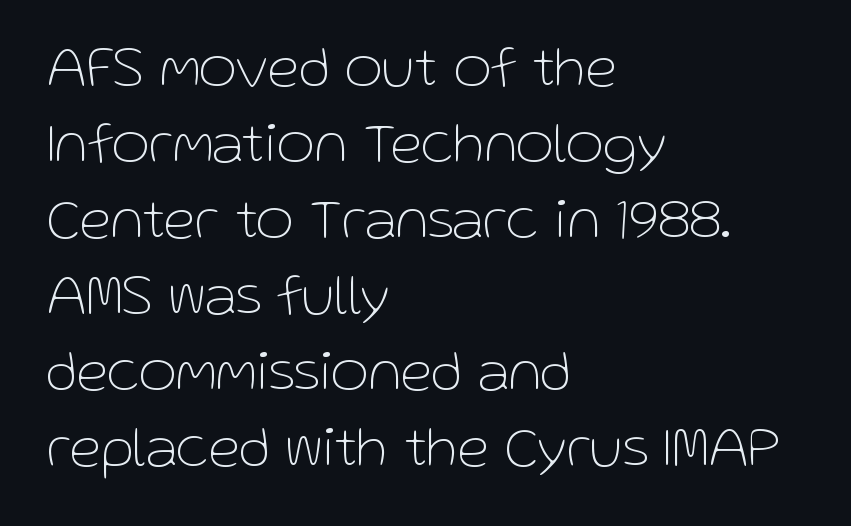
The image shows 58 px thin sans-serif type, upright; set left-aligned, normal line spacing (1.31x), normal letter spacing, not underlined; low stroke contrast and a medium x-height.
